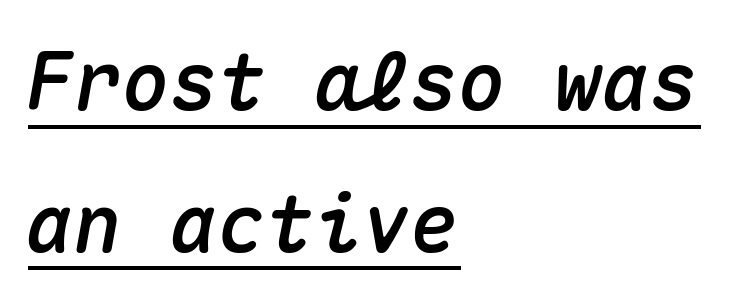
Glance below the letters and you will spot a drawn line. These lines are set flush left with a ragged right edge. The face used here is monospaced, like something from a code editor. The letters sit at their default tracking, neither squeezed nor spread. Slant detected: the letters are inclined.
